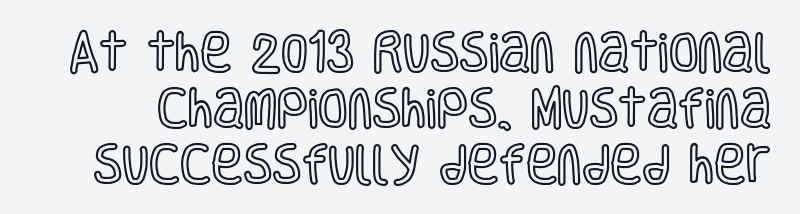
Q: Is the text italic (slanted)? A: No, it is upright.
Q: Is the text underlined? A: No.
Q: Is the spacing between letters normal or unusually wide? A: Normal.
Q: Is the spacing between lines tight, normal or loose? A: Normal.
Q: Width (condensed, normal, or wide)? A: Condensed.
Q: x-height? A: Large.
Q: Monospaced? A: No.
